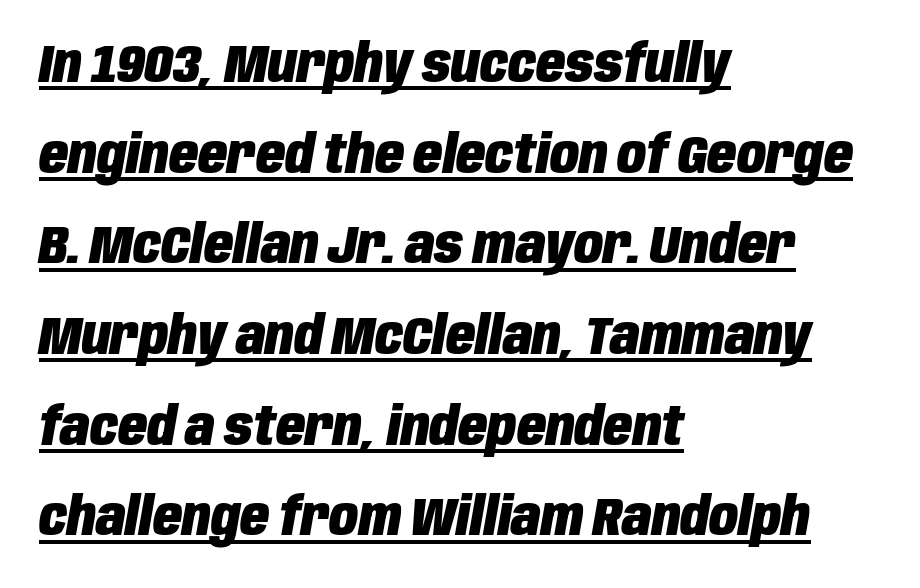
The image shows 53 px heavy, condensed type, italic (leaning right); set left-aligned, line spacing 1.71x, normal letter spacing, underlined; low stroke contrast and a large x-height.
